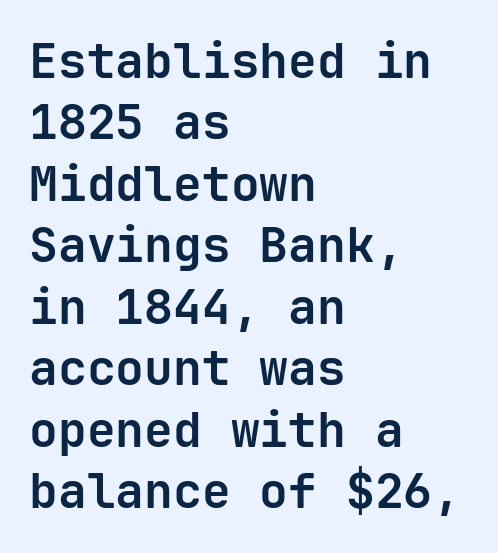
The image shows 48 px bold sans-serif type, upright, monospaced; set left-aligned, normal line spacing (1.28x), normal letter spacing, not underlined; low stroke contrast and a medium x-height.
